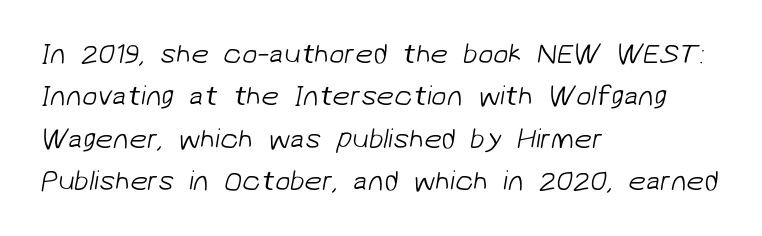
Q: Is the text bold? A: No.
Q: Is the typeface a serif or a sans-serif typeface? A: Sans-serif.
Q: Is the text underlined? A: No.
Q: How is the paragraph aligned? A: Left-aligned.
Q: Is the spacing between letters normal or unusually wide? A: Normal.
Q: Is the spacing between lines tight, normal or loose? A: Normal.
Q: Width (condensed, normal, or wide)? A: Normal.
Q: Stroke contrast? A: Low.
Q: x-height? A: Medium.
Q: Monospaced? A: No.
